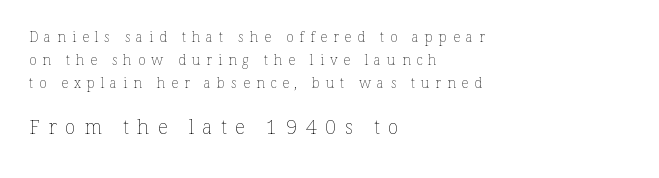
{"italic": "no", "bold": "no", "underline": "no", "align": "left", "line_spacing": "normal", "line_spacing_ratio": 1.66, "letter_spacing": "wide", "letter_spacing_em": 0.42, "larger_block": "second", "size_ratio": 1.43, "glyph_px": 20}
